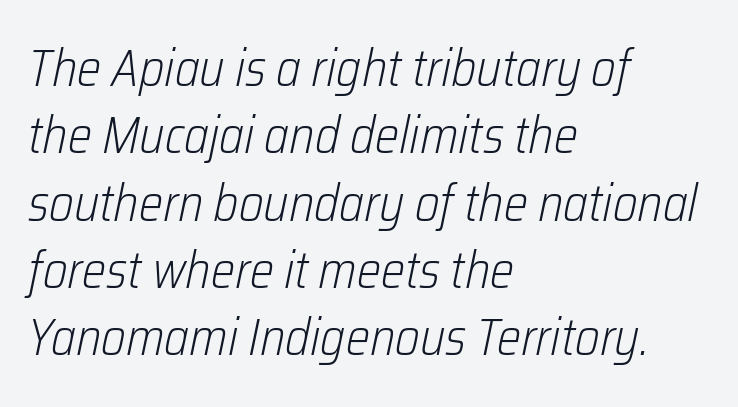
A typesetter would call this proportional, since set widths differ per character. Rule under the text: the space is simply empty. Evenly set lines give the paragraph a standard silhouette. The gaps between neighbouring characters are ordinary and unremarkable. The characters are drawn with everyday or finer stroke widths.
